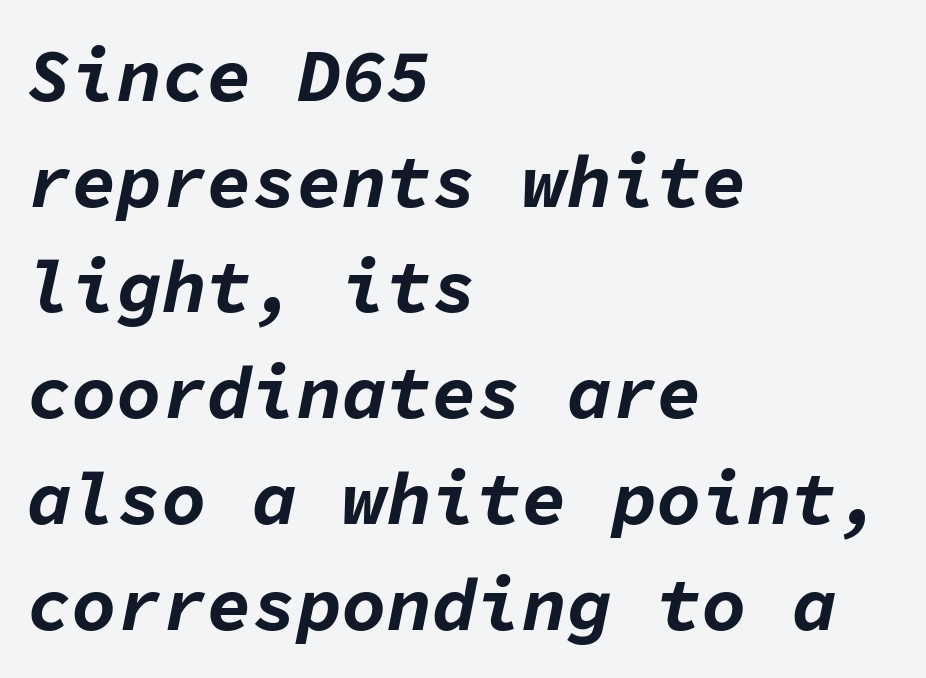
The image shows 75 px bold type, italic (leaning right), monospaced; set left-aligned, normal line spacing (1.41x), normal letter spacing, not underlined; low stroke contrast and a medium x-height.
